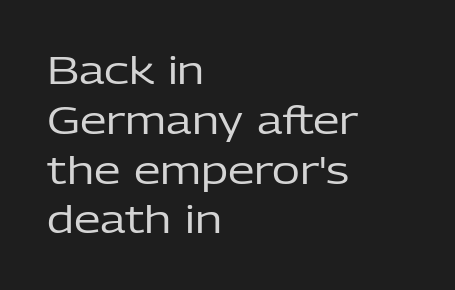
Anything drawn beneath the words? Only blank space. The letters look calm and open, with moderate or lighter stems. The face used here is proportionally spaced, like ordinary book or web type. Successive baselines arrive at the customary interval. The passage shown is typeset with a sans-serif family.
